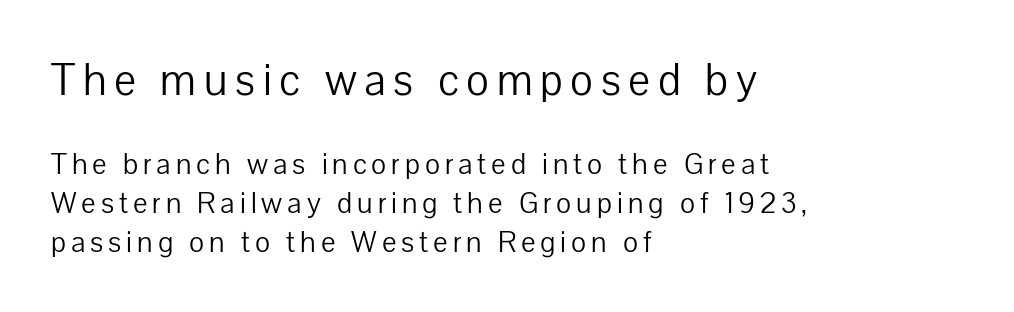
Every stem runs plumb, perpendicular to the baseline. Examine the stroke ends and you'll find no serifs. Underlining? Definitely not there. Character widths vary here, with narrow letters taking less room than wide ones.
